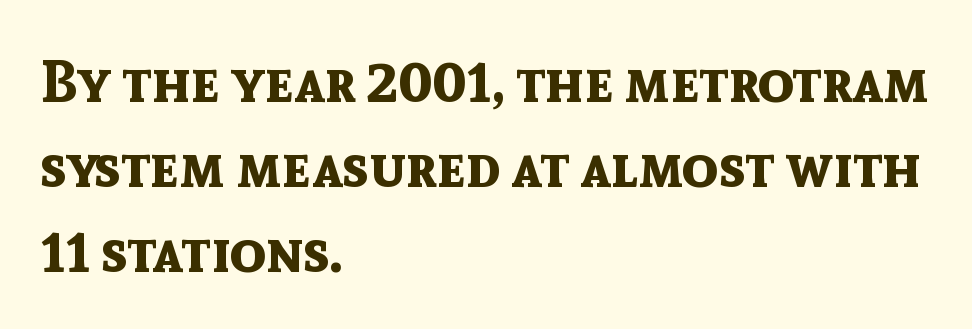
{"serif": "no", "italic": "no", "bold": "yes", "weight": "bold", "width": "normal", "x_height": "medium", "monospaced": "no", "underline": "no", "align": "left", "line_spacing": "normal", "line_spacing_ratio": 1.44, "letter_spacing": "normal", "letter_spacing_em": 0.0, "glyph_px": 59}
